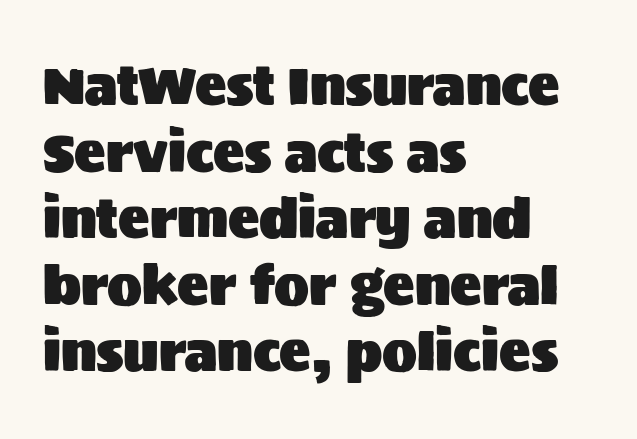
Q: Is the text italic (slanted)? A: No, it is upright.
Q: Is the typeface a serif or a sans-serif typeface? A: Sans-serif.
Q: Is the text underlined? A: No.
Q: How is the paragraph aligned? A: Left-aligned.
Q: Is the spacing between letters normal or unusually wide? A: Normal.
Q: Is the spacing between lines tight, normal or loose? A: Normal.
Q: Width (condensed, normal, or wide)? A: Normal.
Q: Stroke contrast? A: Medium.
Q: x-height? A: Large.
Q: Monospaced? A: No.
